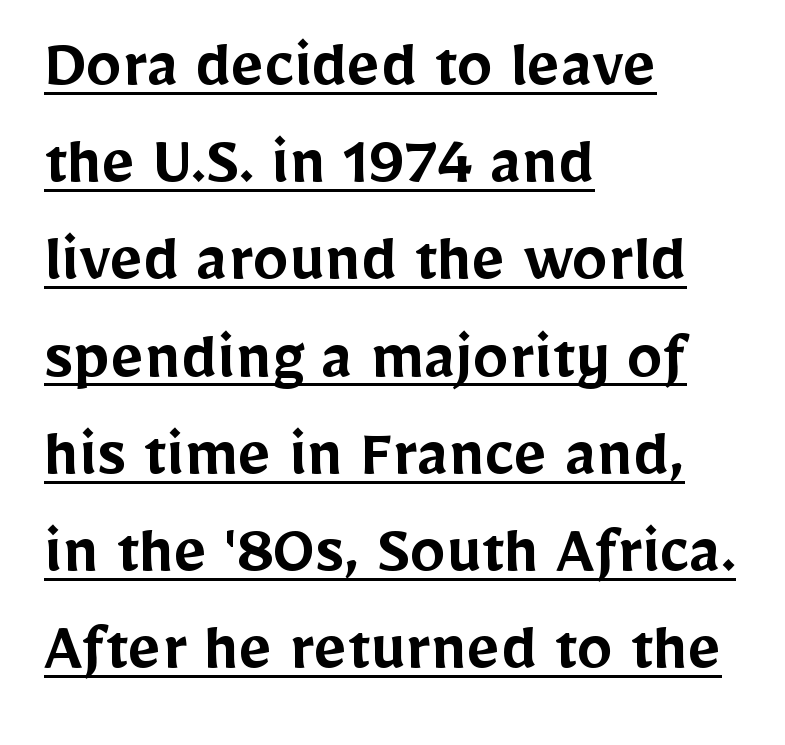
The image shows 72 px semibold sans-serif type, upright; set left-aligned, normal line spacing (1.35x), normal letter spacing, underlined; low stroke contrast and a medium x-height.
